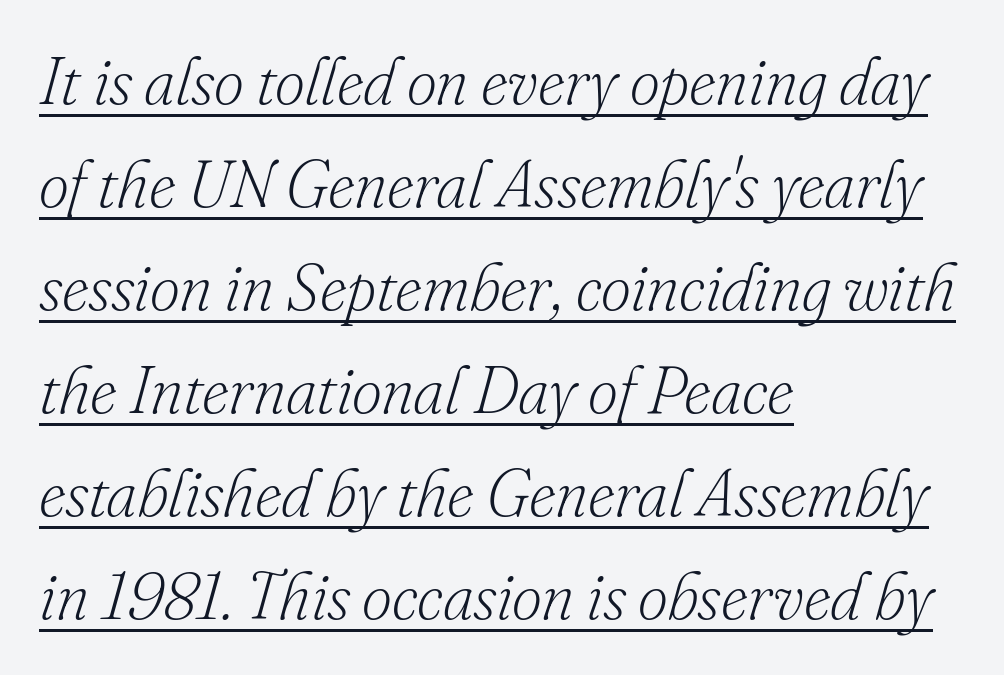
Q: Is the text bold? A: No.
Q: Is the text italic (slanted)? A: Yes, it leans right by about 16 degrees.
Q: Is the typeface a serif or a sans-serif typeface? A: Serif.
Q: Is the text underlined? A: Yes.
Q: How is the paragraph aligned? A: Left-aligned.
Q: Is the spacing between letters normal or unusually wide? A: Normal.
Q: Is the spacing between lines tight, normal or loose? A: Normal.
Q: Width (condensed, normal, or wide)? A: Normal.
Q: Stroke contrast? A: Low.
Q: x-height? A: Small.
Q: Monospaced? A: No.
